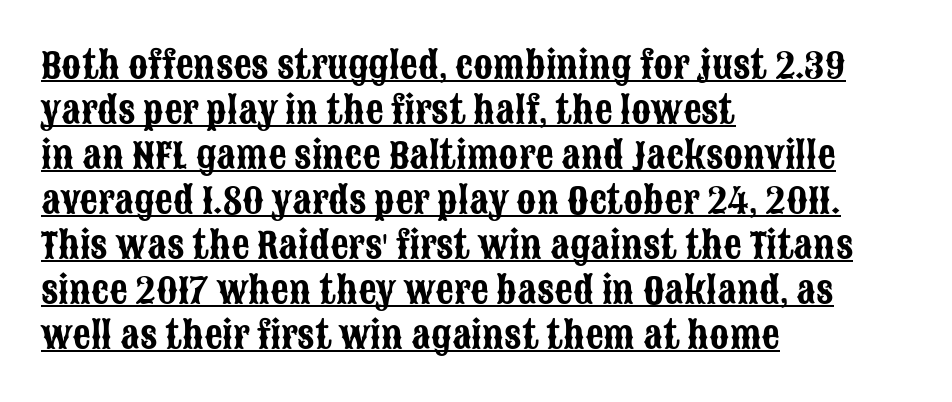
The image shows 36 px condensed sans-serif type, upright; set left-aligned, normal line spacing (1.25x), normal letter spacing, underlined; low stroke contrast and a large x-height.
